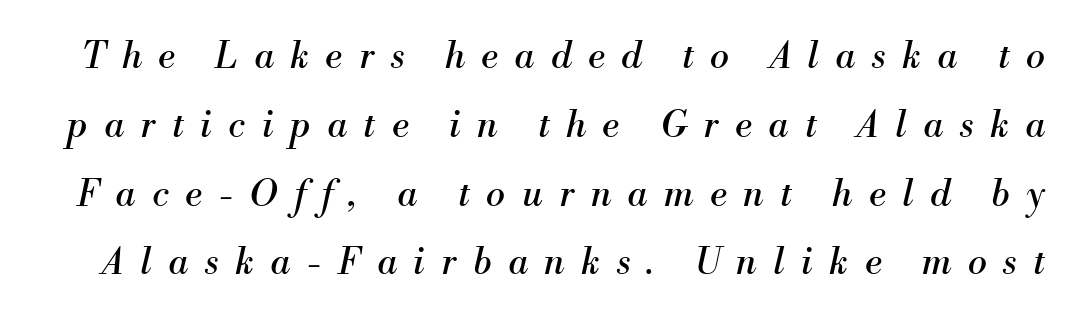
{"serif": "yes", "italic": "yes", "lean": "right", "slant_degrees": 13, "bold": "no", "weight": "regular", "width": "normal", "stroke_contrast": "medium", "x_height": "small", "monospaced": "no", "underline": "no", "line_spacing": "loose", "line_spacing_ratio": 1.91, "letter_spacing": "wide", "letter_spacing_em": 0.46, "glyph_px": 36}
